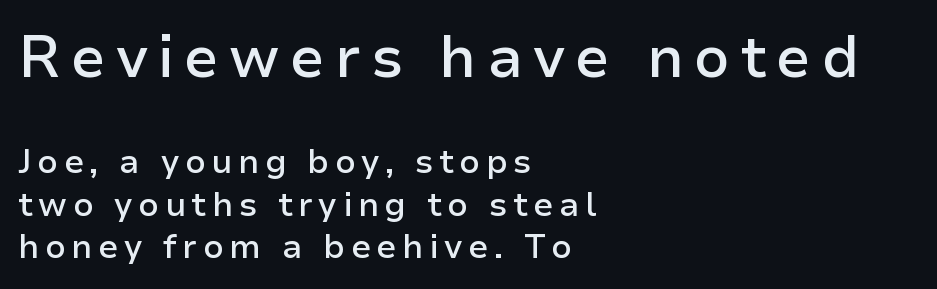
The image shows 58 px semibold sans-serif type, upright; set left-aligned, normal line spacing (1.29x), not underlined; the first (top) block is 1.76x larger; low stroke contrast and a medium x-height.
